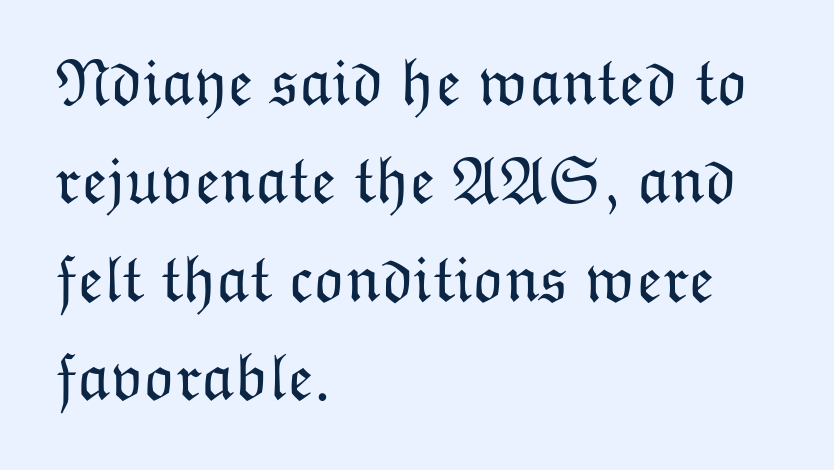
{"italic": "no", "bold": "no", "weight": "light", "width": "normal", "stroke_contrast": "low", "x_height": "medium", "monospaced": "no", "underline": "no", "align": "left", "line_spacing": "normal", "line_spacing_ratio": 1.49, "letter_spacing": "normal", "letter_spacing_em": 0.0, "glyph_px": 66}
